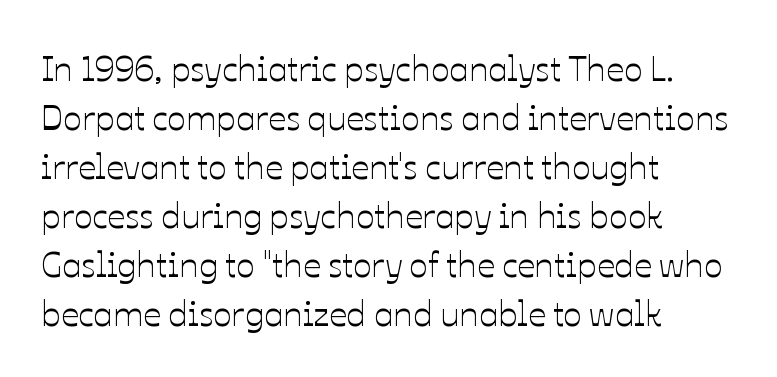
The lines in this sample share a left origin and differ only in where they stop. Between one letter and the next there's only the usual sliver of space. One glance says typical: line gaps are just what's usual. No word sits above an underline. Vertical strokes here are truly vertical.
